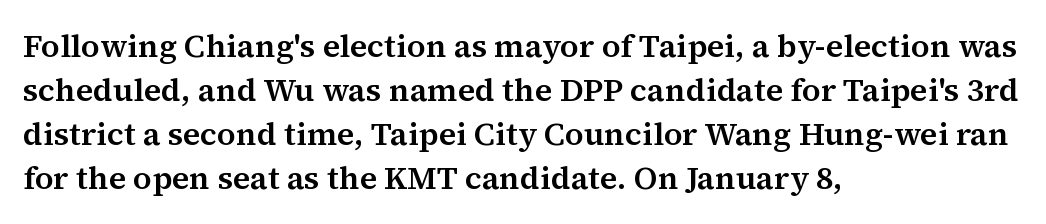
The image shows 32 px serif type, upright; set left-aligned, normal line spacing (1.38x), normal letter spacing, not underlined; medium stroke contrast and a medium x-height.
